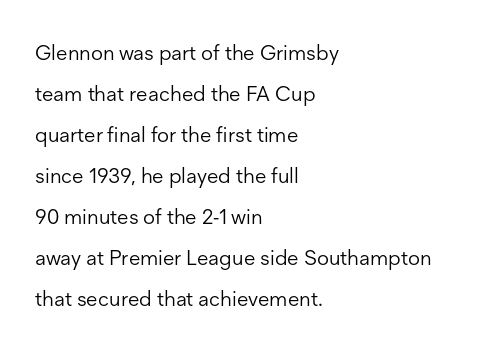
Left-aligned paragraph, ragged on the right. The line texture is even and compact thanks to regular tracking. These glyphs show unthickened strokes, regular width or finer. Nobody drew a line under any word here.
